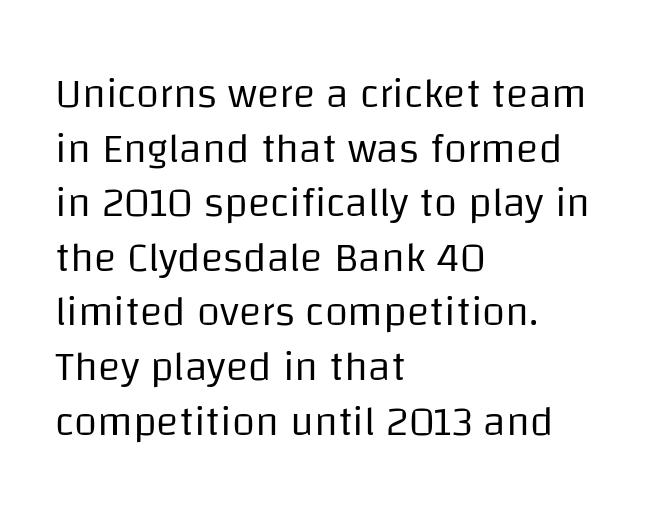
{"serif": "no", "italic": "no", "bold": "no", "weight": "regular", "width": "normal", "stroke_contrast": "low", "x_height": "large", "monospaced": "no", "underline": "no", "align": "left", "line_spacing": "normal", "line_spacing_ratio": 1.3, "letter_spacing": "normal", "letter_spacing_em": 0.0, "glyph_px": 42}
